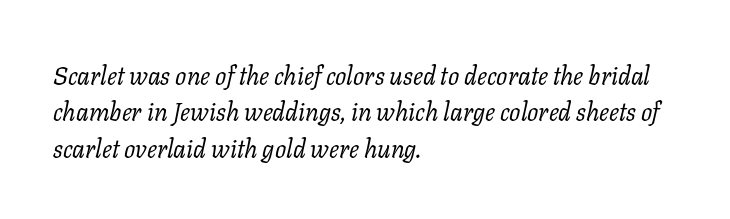
The image shows 25 px text type, italic (leaning right); set left-aligned, normal line spacing (1.46x), normal letter spacing, not underlined.
